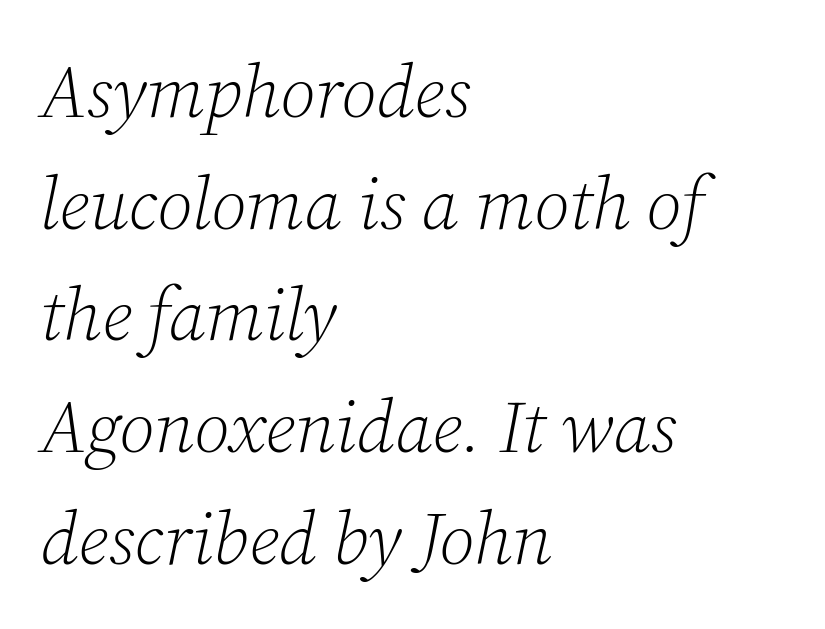
{"serif": "yes", "italic": "yes", "lean": "right", "slant_degrees": 12, "bold": "no", "weight": "light", "width": "normal", "stroke_contrast": "low", "x_height": "medium", "monospaced": "no", "underline": "no", "align": "left", "line_spacing": "normal", "line_spacing_ratio": 1.51, "letter_spacing": "normal", "letter_spacing_em": 0.0, "glyph_px": 74}
